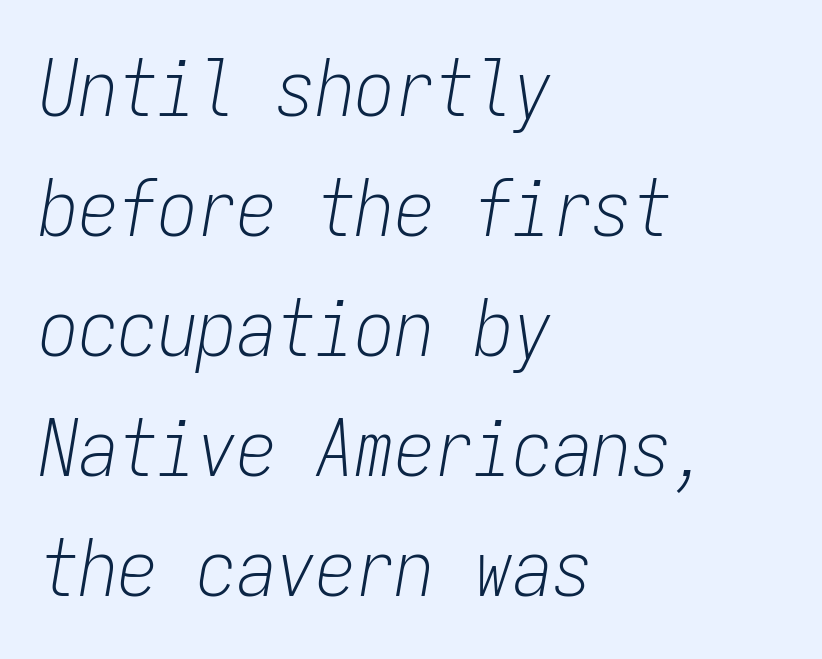
The image shows 79 px light, condensed type, italic (leaning right), monospaced; set left-aligned, normal line spacing (1.52x), normal letter spacing, not underlined; low stroke contrast and a medium x-height.
